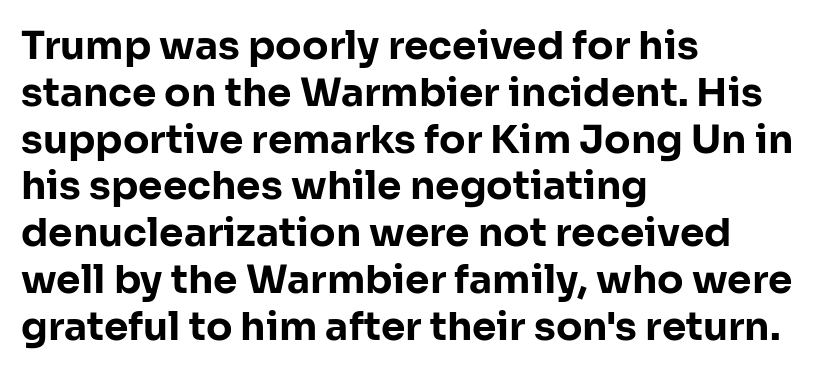
If you drew a line through each stem, it would be perfectly vertical. In terms of letterspacing, this is plain default setting. Each line starts at the same left margin while the right side varies. This is sans-serif lettering, the kind often seen on screens and signage.
